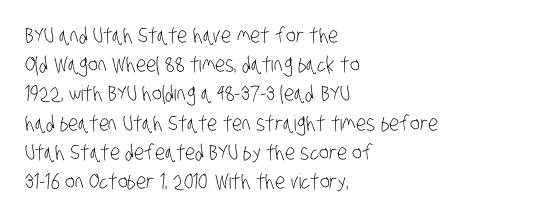
{"bold": "no", "underline": "no", "align": "left", "line_spacing": "normal", "line_spacing_ratio": 1.39, "letter_spacing": "normal", "letter_spacing_em": 0.0, "glyph_px": 21}
